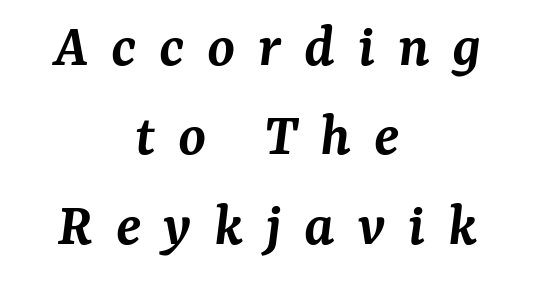
Q: Is the text bold? A: Semi-bold.
Q: Is the text italic (slanted)? A: Yes, it leans right by about 7 degrees.
Q: Is the typeface a serif or a sans-serif typeface? A: Serif.
Q: Is the text underlined? A: No.
Q: How is the paragraph aligned? A: Centered.
Q: Is the spacing between letters normal or unusually wide? A: Unusually wide.
Q: Is the spacing between lines tight, normal or loose? A: Normal.
Q: Width (condensed, normal, or wide)? A: Normal.
Q: Stroke contrast? A: Medium.
Q: x-height? A: Medium.
Q: Monospaced? A: No.
